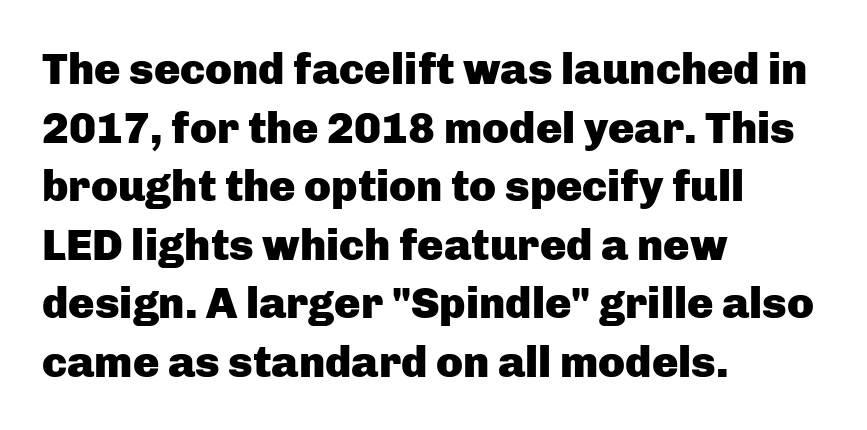
Spacing verdict: proportional, widths tailored to each character. No word sits above an underline. Look at the bottom of the vertical strokes: they stop flat, with no serifs. Regular leading. Spacing between characters is what you'd get straight out of the box. This rendering uses left alignment, leaving the right contour irregular.
